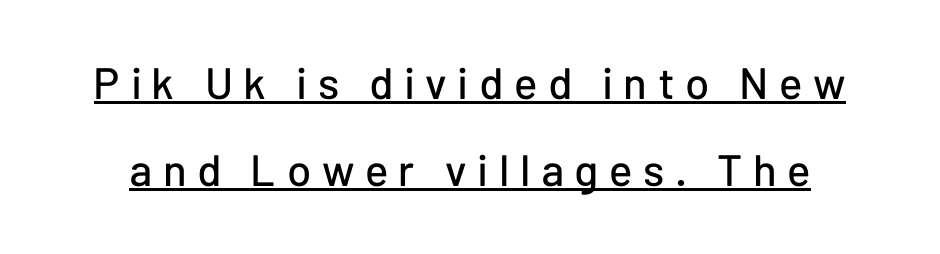
Q: Is the text italic (slanted)? A: No, it is upright.
Q: Is the typeface a serif or a sans-serif typeface? A: Sans-serif.
Q: Is the text underlined? A: Yes.
Q: Is the spacing between letters normal or unusually wide? A: Unusually wide.
Q: Is the spacing between lines tight, normal or loose? A: Loose.
Q: Width (condensed, normal, or wide)? A: Normal.
Q: Stroke contrast? A: Low.
Q: x-height? A: Medium.
Q: Monospaced? A: No.
